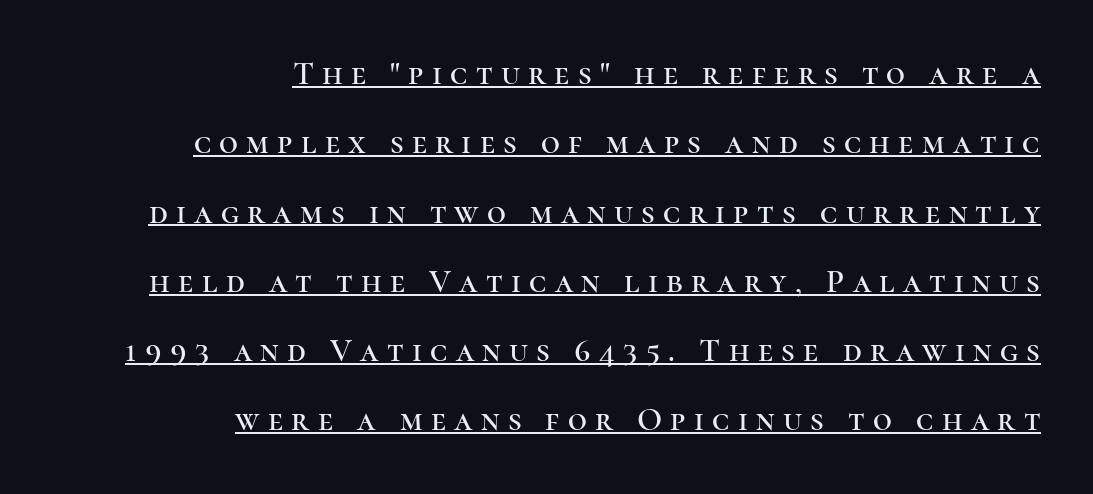
The image shows 33 px serif type, upright; set right-aligned, loose line spacing (2.1x), unusually wide letter spacing (+0.25 em), underlined; high stroke contrast and a medium x-height.
